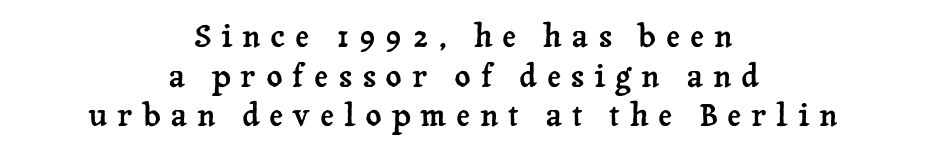
{"serif": "yes", "italic": "no", "width": "normal", "stroke_contrast": "low", "x_height": "medium", "monospaced": "no", "underline": "no", "align": "center", "line_spacing": "normal", "line_spacing_ratio": 1.28, "letter_spacing": "wide", "letter_spacing_em": 0.32, "glyph_px": 31}
